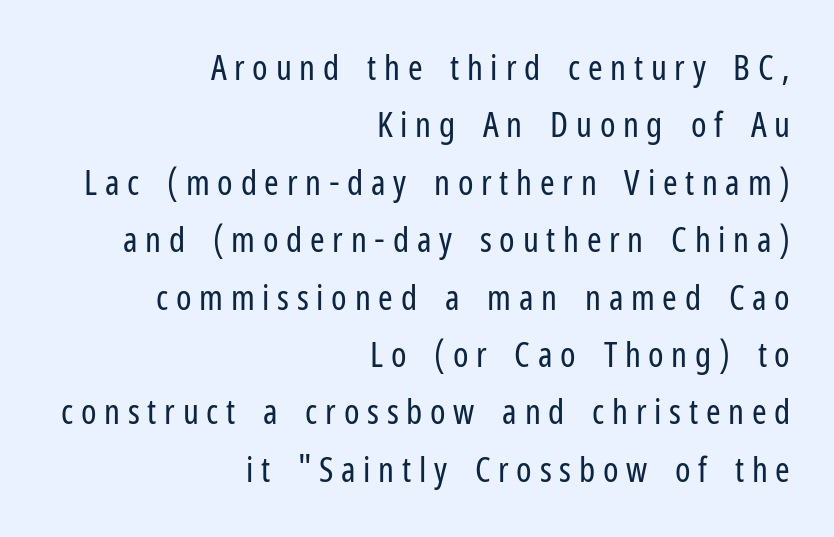
One glance says typical: line gaps are just what's usual. Proportional: the letters do not fall into vertical columns. The lettering stays uniformly vertical, giving the passage a roman look. These lines stack with their right ends in a neat column. Loose tracking; the words dissolve into strings of separated letters.
